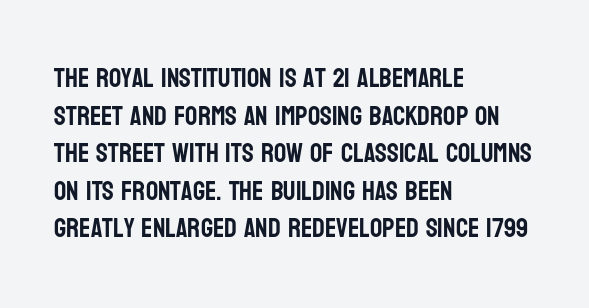
Plain, unruled lines of type. The lines in this sample share a left origin and differ only in where they stop. The specimen reads as upright at a glance. Letter spacing: default. If you measured baseline to baseline, you'd find a middling distance.
